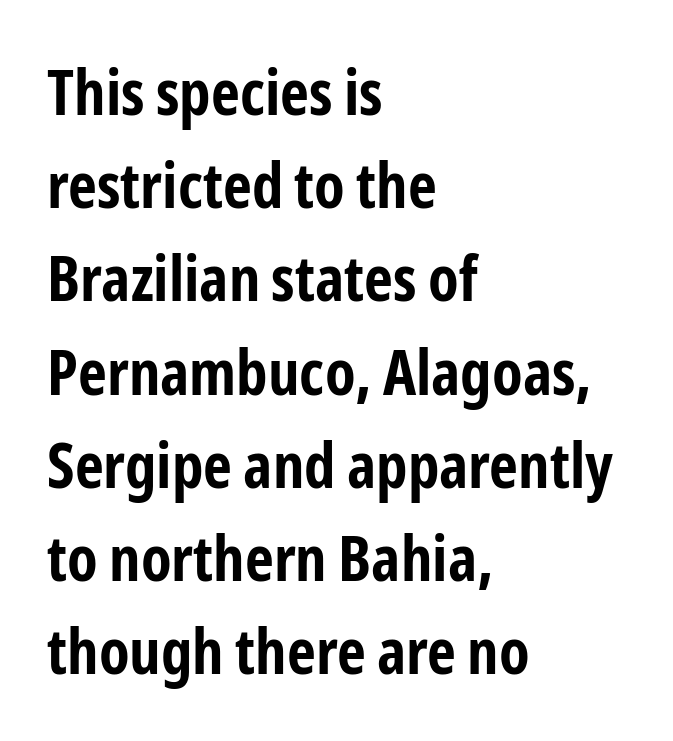
Is this a fixed-width face? No — the glyphs have proportional, varying widths. I'd call this a sans setting — the letters go barefoot. Notice how descenders clear the ascenders below comfortably — that's standard leading. Underlining? Definitely not there. The passage shown has conventional tracking throughout.
